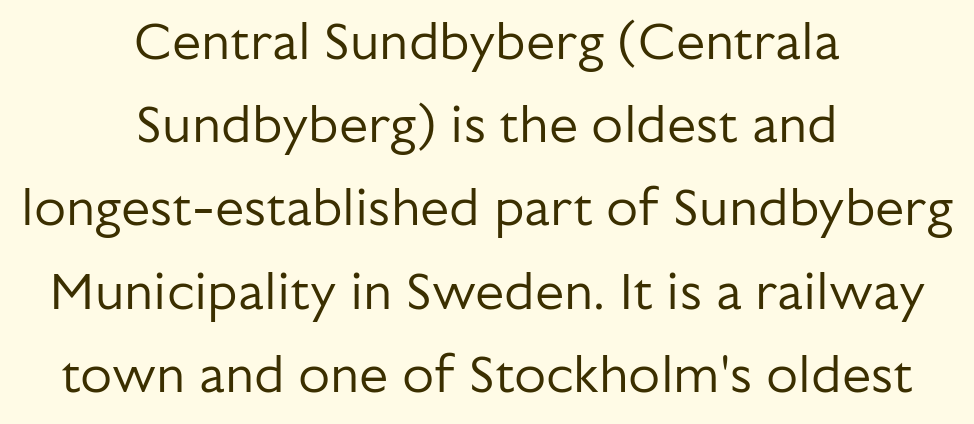
The image shows 52 px regular-weight sans-serif type, upright; set centered, normal line spacing (1.6x), normal letter spacing, not underlined; low stroke contrast and a medium x-height.
